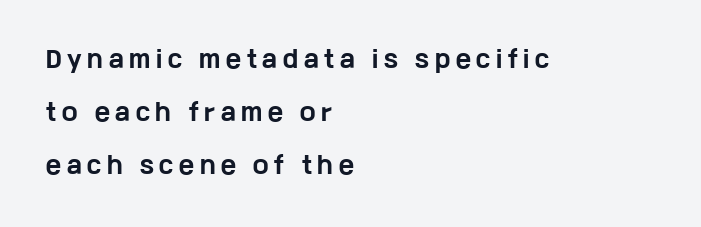
{"italic": "no", "bold": "yes", "underline": "no", "align": "left", "line_spacing": "loose", "line_spacing_ratio": 2.31, "letter_spacing": "wide", "letter_spacing_em": 0.25, "glyph_px": 23}
